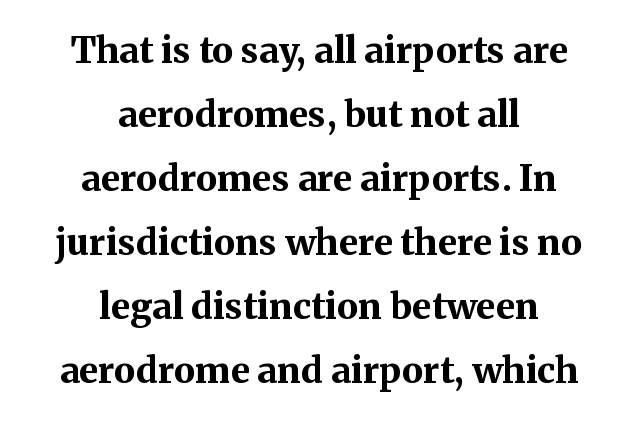
Q: Is the text bold? A: Yes.
Q: Is the text italic (slanted)? A: No, it is upright.
Q: Is the typeface a serif or a sans-serif typeface? A: Serif.
Q: Is the text underlined? A: No.
Q: How is the paragraph aligned? A: Centered.
Q: Is the spacing between letters normal or unusually wide? A: Normal.
Q: Width (condensed, normal, or wide)? A: Normal.
Q: Stroke contrast? A: Medium.
Q: x-height? A: Medium.
Q: Monospaced? A: No.
